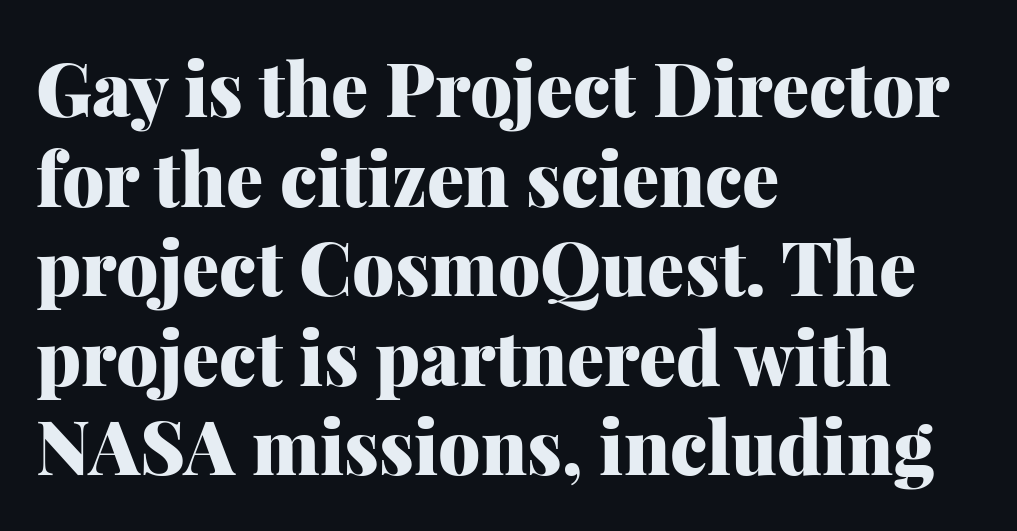
{"serif": "yes", "italic": "no", "bold": "yes", "weight": "heavy", "width": "normal", "stroke_contrast": "medium", "x_height": "medium", "monospaced": "no", "underline": "no", "align": "left", "line_spacing_ratio": 1.21, "letter_spacing": "normal", "letter_spacing_em": 0.0, "glyph_px": 74}
